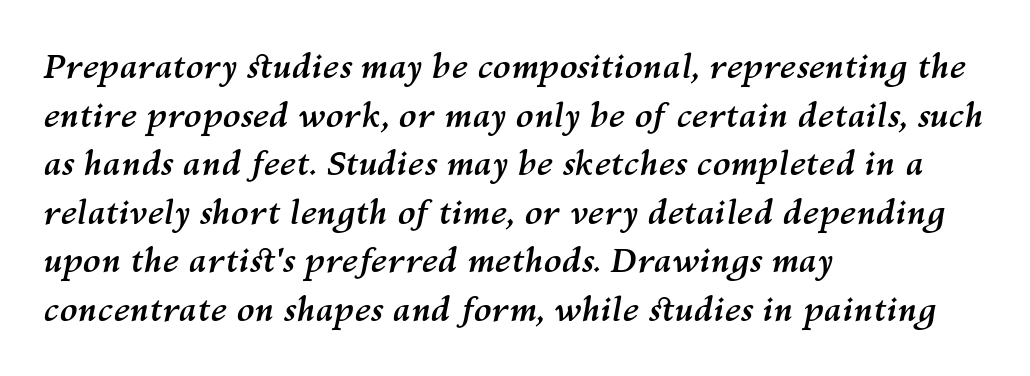
The lines in this sample share a left origin and differ only in where they stop. Here the designer chose a conventional face with non-uniform glyph widths. The face used here has a pronounced slope to its letters. The space directly below the letters is spotless. Caption: standard tracking, unaltered. Reading down the column, the eye jumps a familiar distance to each next line.
